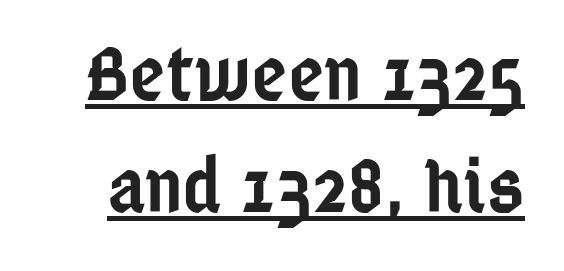
{"serif": "no", "italic": "no", "bold": "semi", "weight": "semibold", "width": "condensed", "stroke_contrast": "low", "x_height": "medium", "monospaced": "no", "underline": "yes", "line_spacing": "normal", "line_spacing_ratio": 1.43, "letter_spacing": "normal", "letter_spacing_em": 0.0, "glyph_px": 78}
